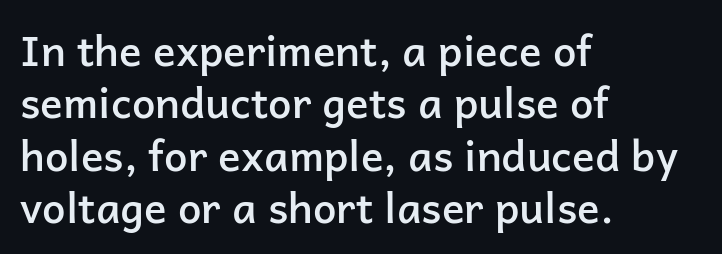
You could call the tracking neutral — neither tight nor loose. Classification — sans serif. Bold? Not quite — semibold, heavier than regular but stopping short. Descenders hang freely into open space. The lines are quadded left. The lettering holds an erect, upright posture throughout.
